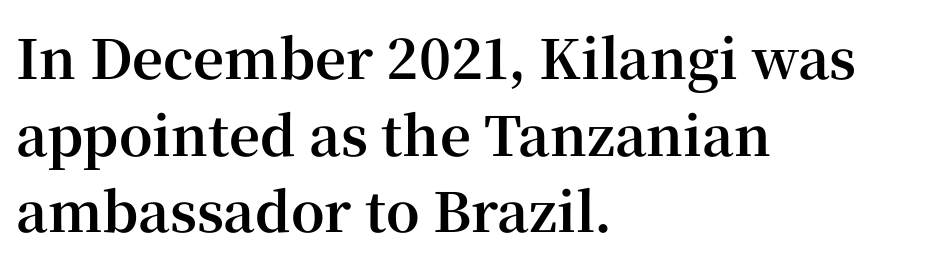
The image shows 54 px bold serif type, upright; set left-aligned, normal line spacing (1.42x), normal letter spacing, not underlined; high stroke contrast and a medium x-height.
